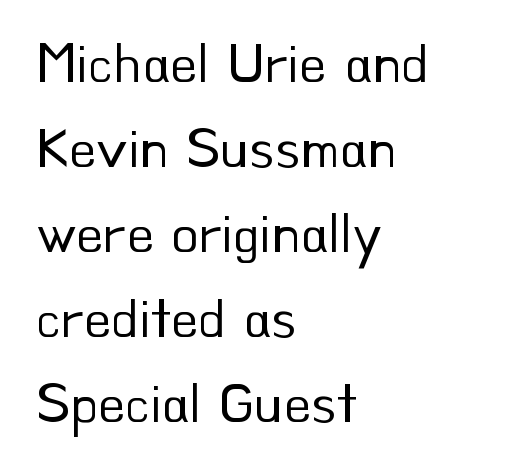
A typesetter would call this leading conventional body-copy spacing. Caption: multi-line text, flush left, ragged right. Letterform terminals end flat and unadorned throughout the passage. The zone under the glyphs is completely vacant. The passage shown is typed in a proportional face where columns would drift.
